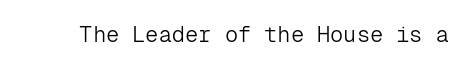
{"italic": "no", "bold": "no", "underline": "no", "letter_spacing": "normal", "letter_spacing_em": 0.0, "glyph_px": 22}
